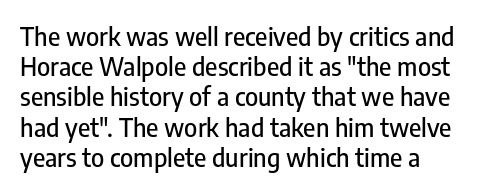
{"italic": "no", "underline": "no", "align": "left", "line_spacing_ratio": 1.21, "letter_spacing": "normal", "letter_spacing_em": 0.0, "glyph_px": 25}
